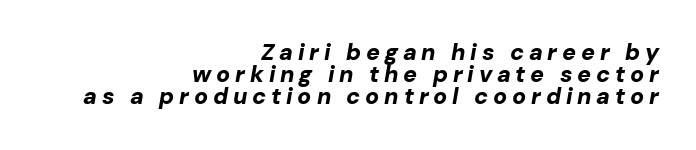
The image shows 23 px bold type, italic (leaning right); set right-aligned, tight line spacing (0.96x), unusually wide letter spacing (+0.21 em), not underlined.
